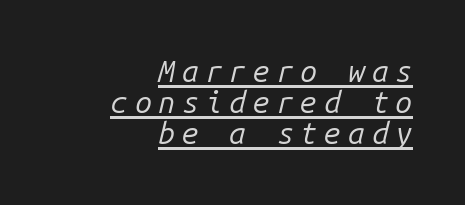
{"italic": "yes", "lean": "right", "slant_degrees": 14, "bold": "no", "weight": "regular", "width": "normal", "stroke_contrast": "low", "x_height": "medium", "monospaced": "yes", "underline": "yes", "align": "right", "line_spacing": "tight", "line_spacing_ratio": 1.03, "letter_spacing": "wide", "letter_spacing_em": 0.23, "glyph_px": 30}
